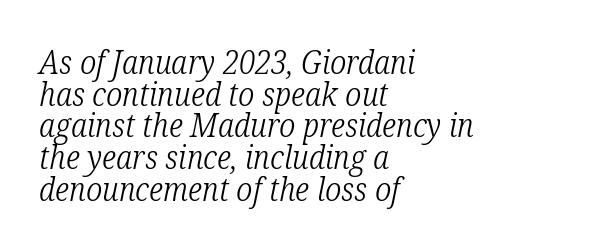
Compared with a typical body face, this is equally light or lighter still. Is this a fixed-width face? No — the glyphs have proportional, varying widths. You could call the tracking neutral — neither tight nor loose. Very little white space separates one row of letters from the next.
